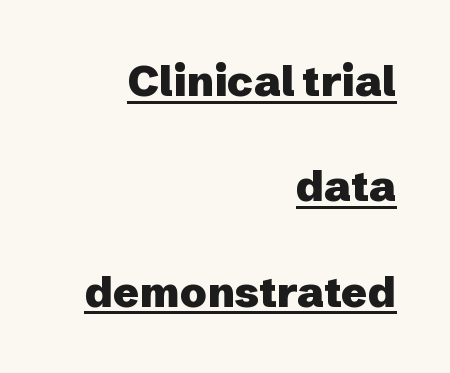
The image shows 43 px heavy sans-serif type, upright; set right-aligned, loose line spacing (2.45x), normal letter spacing, underlined; low stroke contrast and a medium x-height.
